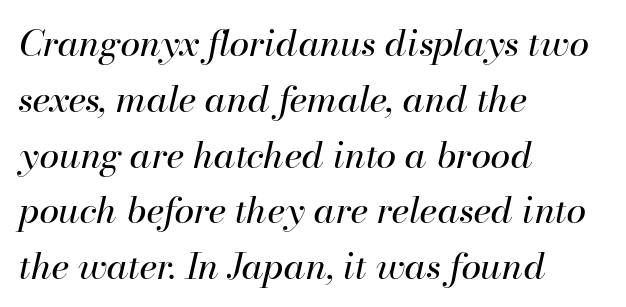
Q: Is the text bold? A: No.
Q: Is the text italic (slanted)? A: Yes, it leans right by about 13 degrees.
Q: Is the text underlined? A: No.
Q: How is the paragraph aligned? A: Left-aligned.
Q: Is the spacing between letters normal or unusually wide? A: Normal.
Q: Is the spacing between lines tight, normal or loose? A: Normal.
Q: Width (condensed, normal, or wide)? A: Normal.
Q: Stroke contrast? A: High.
Q: x-height? A: Small.
Q: Monospaced? A: No.
